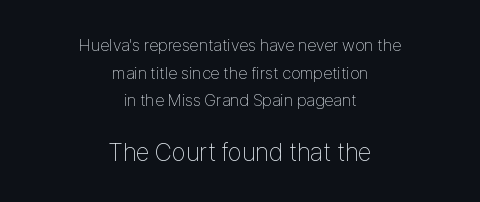
It's the straight-up-and-down kind of type. Bigger letters appear in the bottom chunk; the top chunk is reduced. Standard letterfit; no display-style spreading of the glyphs. This sample is center-justified, so both line endings float freely. The space between consecutive lines is moderate.
